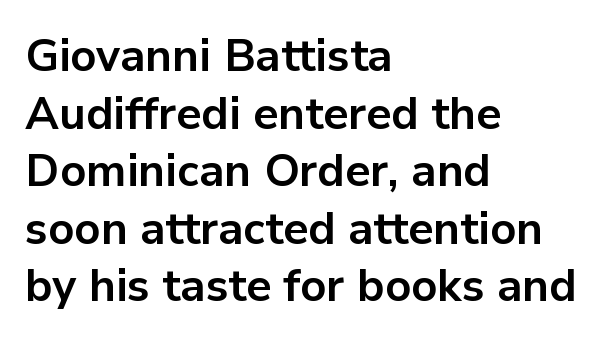
Line spacing here is normal. The glyphs are unaccompanied by any horizontal stroke below them. Is the letter spacing exaggerated? No — it looks like the ordinary default. The compositor pushed each line to the left boundary.
